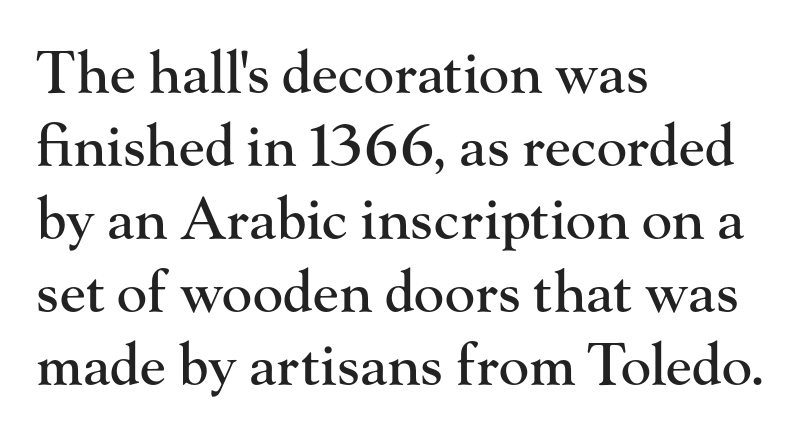
{"serif": "yes", "italic": "no", "width": "normal", "stroke_contrast": "high", "x_height": "small", "monospaced": "no", "underline": "no", "align": "left", "line_spacing": "normal", "line_spacing_ratio": 1.28, "letter_spacing": "normal", "letter_spacing_em": 0.0, "glyph_px": 57}
